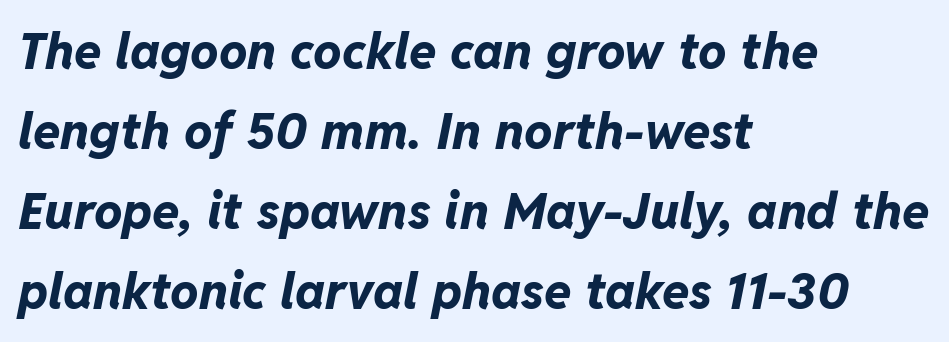
Designer's note — italics engaged. Strokes here are thick enough to call this a true bold. The type is set solid horizontally, with unmodified tracking. The compositor pushed each line to the left boundary. Horizontal bands of white between lines are of average thickness. Has an underline been added? It has not.
